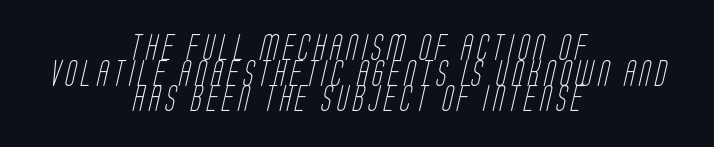
{"bold": "no", "underline": "no", "align": "center", "line_spacing": "tight", "line_spacing_ratio": 0.99, "glyph_px": 26}
